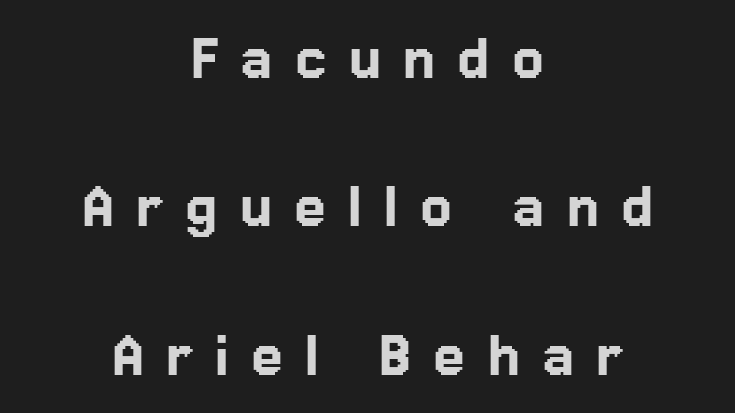
The space directly below the letters is spotless. The lines are quadded center. The type is letterspaced generously, with wide tracking. This rendering employs a face without finishing strokes, i.e., a sans-serif. Rendered with straight, roman letterforms.
